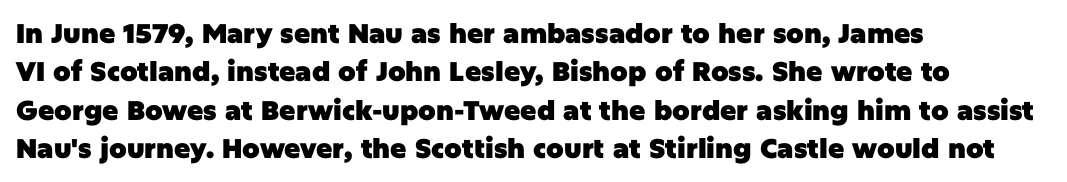
{"italic": "no", "bold": "yes", "underline": "no", "align": "left", "line_spacing": "normal", "line_spacing_ratio": 1.42, "letter_spacing": "normal", "letter_spacing_em": 0.0, "glyph_px": 27}
